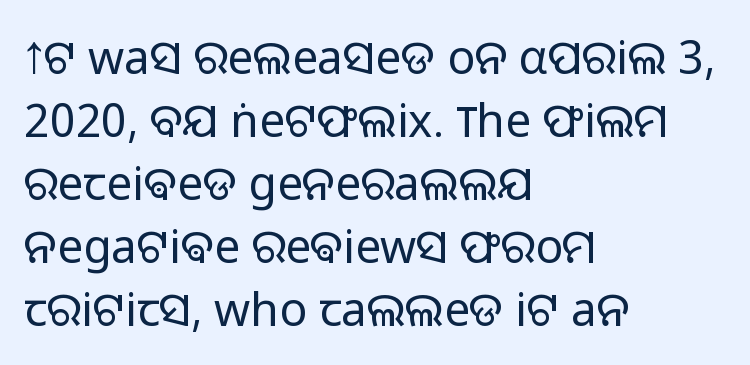
Q: Is the text bold? A: No.
Q: Is the text italic (slanted)? A: No, it is upright.
Q: Is the typeface a serif or a sans-serif typeface? A: Sans-serif.
Q: Is the text underlined? A: No.
Q: How is the paragraph aligned? A: Left-aligned.
Q: Is the spacing between letters normal or unusually wide? A: Normal.
Q: Is the spacing between lines tight, normal or loose? A: Normal.
Q: Width (condensed, normal, or wide)? A: Normal.
Q: Stroke contrast? A: Low.
Q: x-height? A: Medium.
Q: Monospaced? A: No.
